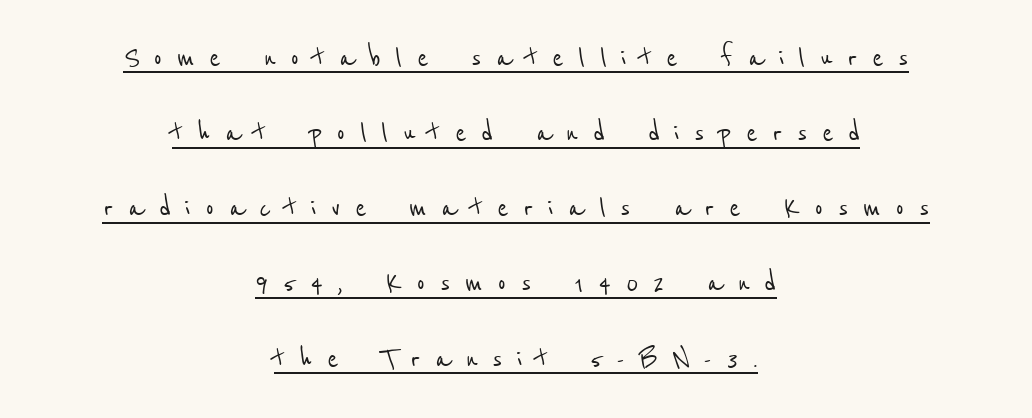
The image shows 34 px condensed sans-serif type; set centered, loose line spacing (2.21x), unusually wide letter spacing (+0.42 em), underlined; low stroke contrast and a medium x-height.
